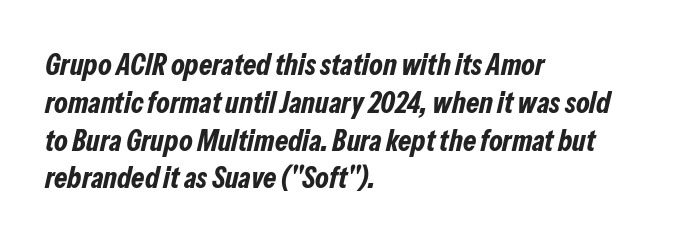
{"italic": "yes", "lean": "right", "slant_degrees": 13, "bold": "yes", "weight": "bold", "width": "condensed", "stroke_contrast": "low", "x_height": "medium", "monospaced": "no", "underline": "no", "align": "left", "line_spacing": "normal", "line_spacing_ratio": 1.26, "letter_spacing": "normal", "letter_spacing_em": 0.0, "glyph_px": 30}
